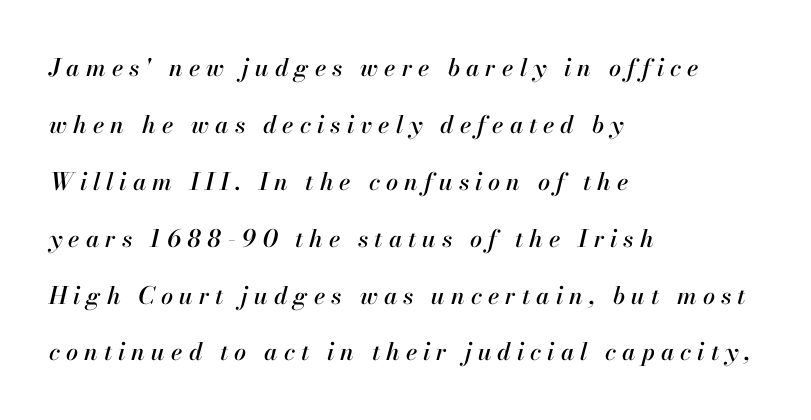
{"italic": "yes", "lean": "right", "slant_degrees": 13, "underline": "no", "align": "left", "line_spacing": "loose", "line_spacing_ratio": 2.37, "letter_spacing": "wide", "letter_spacing_em": 0.25, "glyph_px": 24}
